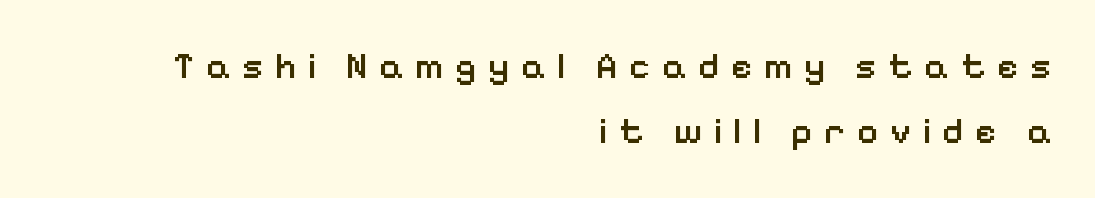
Beneath every word, the page is bare. The text block is weighted toward the right margin, trailing off unevenly leftward. Tracking value appears strongly positive — letters spread wide. The face used here is proportionally spaced, like ordinary book or web type. This rendering employs a face without finishing strokes, i.e., a sans-serif. The font is running at a semibold setting, under full bold.
